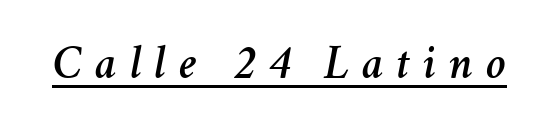
The image shows 48 px text type, italic (leaning right); set unusually wide letter spacing (+0.26 em), underlined; medium stroke contrast and a medium x-height.
